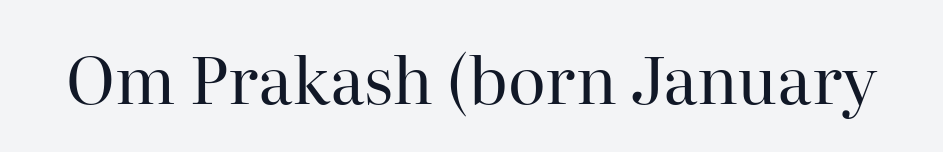
Q: Is the text bold? A: No.
Q: Is the text italic (slanted)? A: No, it is upright.
Q: Is the typeface a serif or a sans-serif typeface? A: Serif.
Q: Is the text underlined? A: No.
Q: Is the spacing between letters normal or unusually wide? A: Normal.
Q: Width (condensed, normal, or wide)? A: Normal.
Q: Stroke contrast? A: High.
Q: x-height? A: Medium.
Q: Monospaced? A: No.
